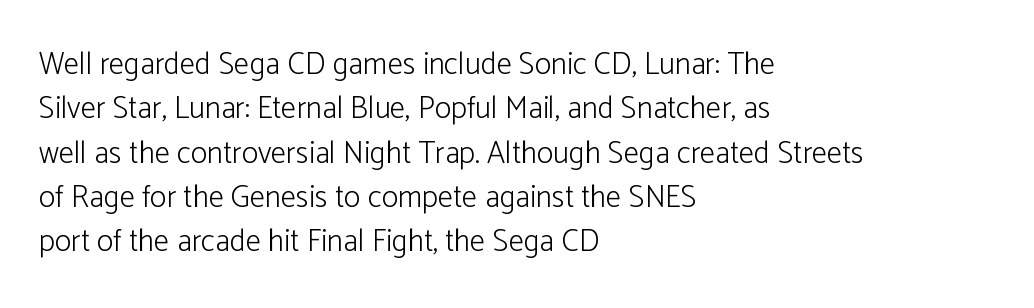
Q: Is the text bold? A: No.
Q: Is the text italic (slanted)? A: No, it is upright.
Q: Is the typeface a serif or a sans-serif typeface? A: Sans-serif.
Q: Is the text underlined? A: No.
Q: How is the paragraph aligned? A: Left-aligned.
Q: Is the spacing between letters normal or unusually wide? A: Normal.
Q: Is the spacing between lines tight, normal or loose? A: Normal.
Q: Width (condensed, normal, or wide)? A: Normal.
Q: Stroke contrast? A: Low.
Q: x-height? A: Medium.
Q: Monospaced? A: No.
